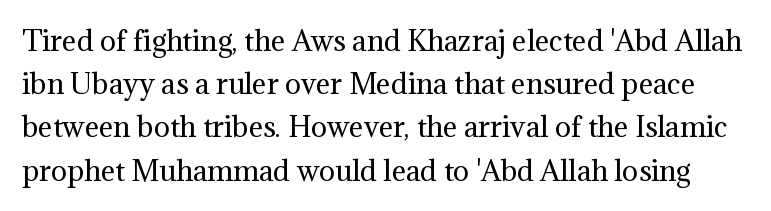
The image shows 27 px text type, upright; set normal line spacing (1.6x), normal letter spacing, not underlined.
